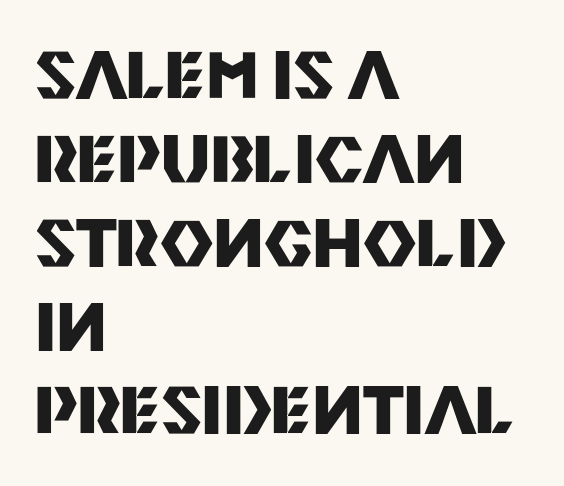
The image shows 65 px heavy sans-serif type, upright; set left-aligned, normal line spacing (1.29x), normal letter spacing, not underlined; medium stroke contrast and a large x-height.
